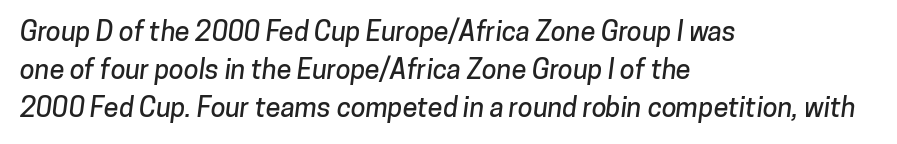
{"underline": "no", "align": "left", "line_spacing": "normal", "line_spacing_ratio": 1.4, "letter_spacing": "normal", "letter_spacing_em": 0.0, "glyph_px": 27}
